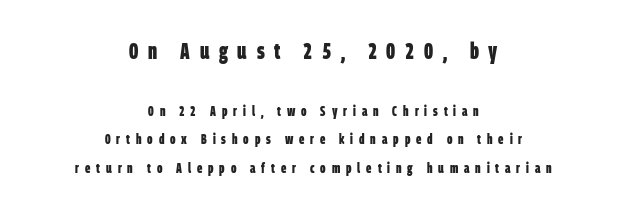
Notice the wide empty band between every row — that's loose leading. You could only call the tracking loose — the letters float apart. Compare the two chunks: the upper has the greater cap height. Thick stems and heavy bowls — unmistakably bold. Plain, unruled lines of type.
